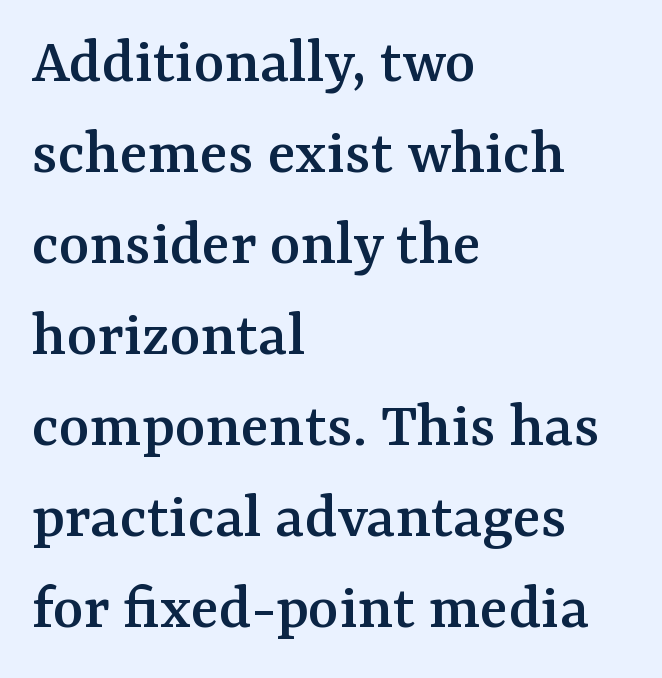
{"serif": "yes", "italic": "no", "width": "normal", "stroke_contrast": "medium", "x_height": "medium", "monospaced": "no", "underline": "no", "align": "left", "line_spacing": "normal", "line_spacing_ratio": 1.38, "letter_spacing": "normal", "letter_spacing_em": 0.0, "glyph_px": 66}
